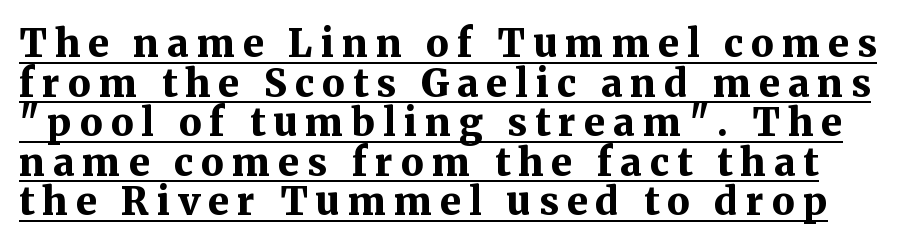
The image shows 38 px bold serif type, upright; set tight line spacing (1.04x), unusually wide letter spacing (+0.21 em), underlined; medium stroke contrast and a medium x-height.
